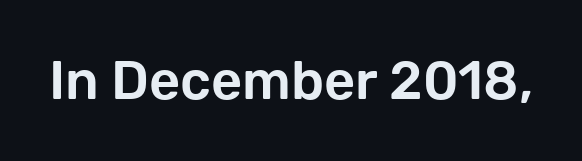
Check under the words: just untouched page. Observe the ordinary spacing: letters are neighbours, not strangers. The type family on display is of the sans-serif kind. Here the designer chose a conventional face with non-uniform glyph widths. The typography opts for an upright posture over an oblique one.
